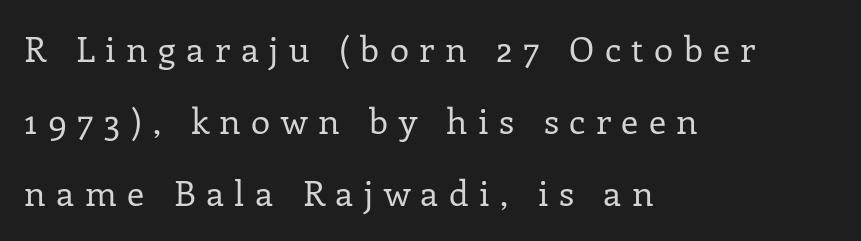
{"serif": "yes", "italic": "no", "bold": "no", "weight": "regular", "width": "normal", "stroke_contrast": "low", "x_height": "medium", "monospaced": "no", "underline": "no", "align": "left", "line_spacing": "loose", "line_spacing_ratio": 2.06, "letter_spacing": "wide", "letter_spacing_em": 0.3, "glyph_px": 35}
